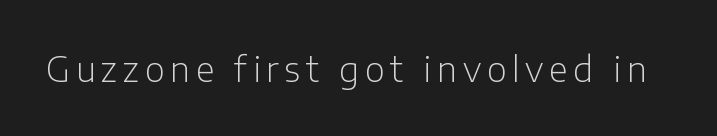
Q: Is the text bold? A: No.
Q: Is the text italic (slanted)? A: No, it is upright.
Q: Is the typeface a serif or a sans-serif typeface? A: Sans-serif.
Q: Is the text underlined? A: No.
Q: Width (condensed, normal, or wide)? A: Normal.
Q: Stroke contrast? A: Low.
Q: x-height? A: Medium.
Q: Monospaced? A: No.
